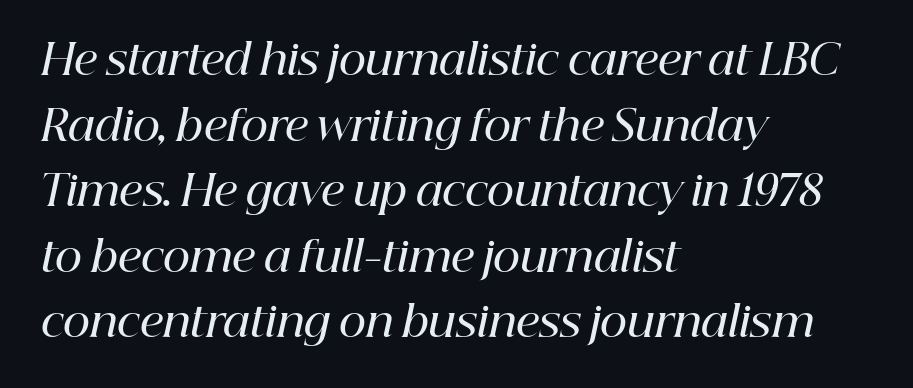
Q: Is the text bold? A: Semi-bold.
Q: Is the text italic (slanted)? A: Yes, it leans right by about 12 degrees.
Q: Is the typeface a serif or a sans-serif typeface? A: Serif.
Q: Is the text underlined? A: No.
Q: How is the paragraph aligned? A: Left-aligned.
Q: Is the spacing between letters normal or unusually wide? A: Normal.
Q: Is the spacing between lines tight, normal or loose? A: Normal.
Q: Width (condensed, normal, or wide)? A: Normal.
Q: Stroke contrast? A: High.
Q: x-height? A: Medium.
Q: Monospaced? A: No.
